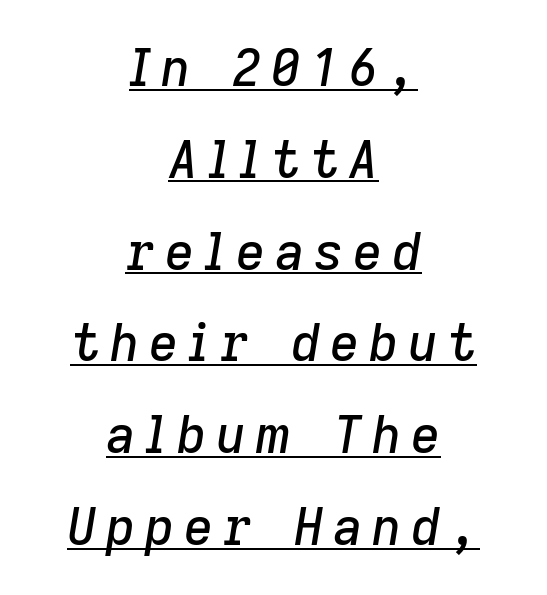
Q: Is the text italic (slanted)? A: Yes, it leans right by about 9 degrees.
Q: Is the text underlined? A: Yes.
Q: How is the paragraph aligned? A: Centered.
Q: Width (condensed, normal, or wide)? A: Normal.
Q: Stroke contrast? A: Low.
Q: x-height? A: Medium.
Q: Monospaced? A: No.
